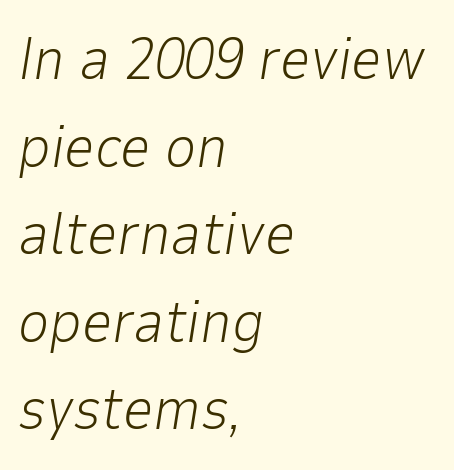
The image shows 60 px light type, italic (leaning right); set left-aligned, normal line spacing (1.46x), normal letter spacing, not underlined; low stroke contrast and a medium x-height.
